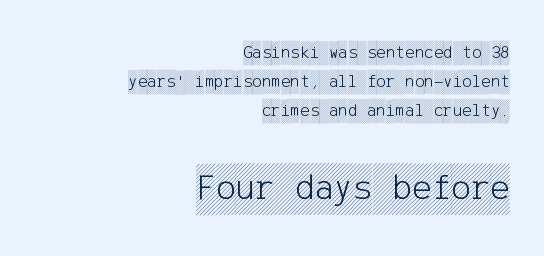
The image shows 37 px condensed type, upright; set right-aligned, normal line spacing (1.61x), normal letter spacing, not underlined; the second (bottom) block is 2.06x larger; a large x-height.
